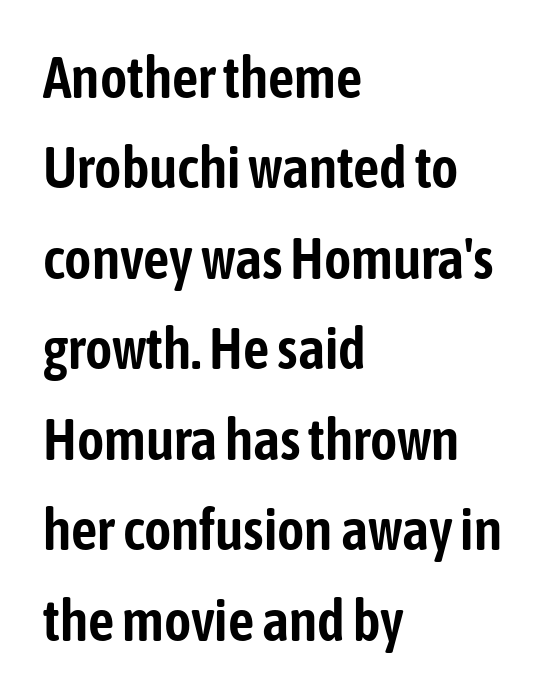
Q: Is the text italic (slanted)? A: No, it is upright.
Q: Is the typeface a serif or a sans-serif typeface? A: Sans-serif.
Q: Is the text underlined? A: No.
Q: How is the paragraph aligned? A: Left-aligned.
Q: Is the spacing between letters normal or unusually wide? A: Normal.
Q: Is the spacing between lines tight, normal or loose? A: Normal.
Q: Width (condensed, normal, or wide)? A: Condensed.
Q: Stroke contrast? A: Low.
Q: x-height? A: Medium.
Q: Monospaced? A: No.
